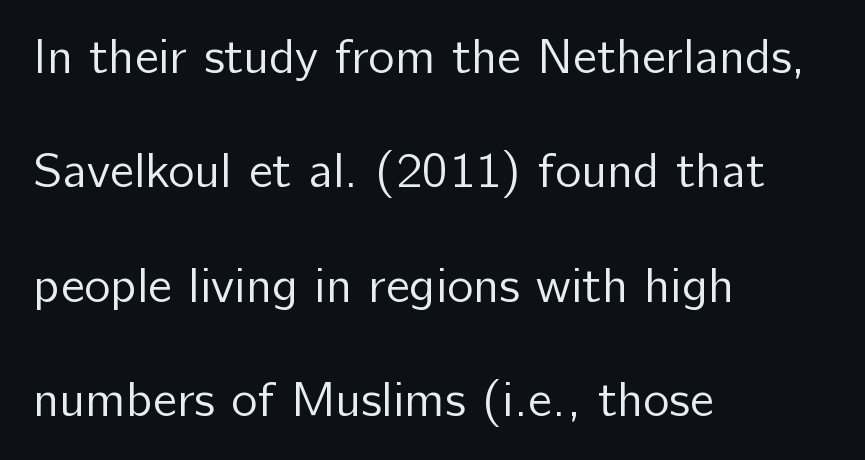
A bare baseline throughout the passage. Ascenders rise straight up at ninety degrees. The letterforms sit shoulder to shoulder at normal distance. Leading: increased. Each line starts at the same left margin while the right side varies. Proportional: the letters do not fall into vertical columns.
